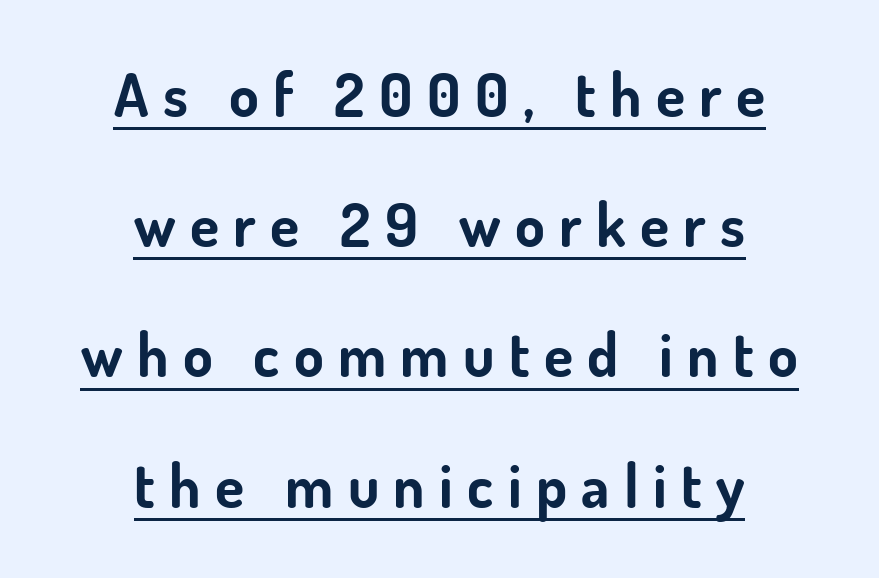
{"serif": "no", "italic": "no", "bold": "yes", "weight": "bold", "width": "normal", "stroke_contrast": "low", "x_height": "small", "monospaced": "no", "underline": "yes", "align": "center", "line_spacing": "loose", "line_spacing_ratio": 2.17, "letter_spacing": "wide", "letter_spacing_em": 0.24, "glyph_px": 60}
